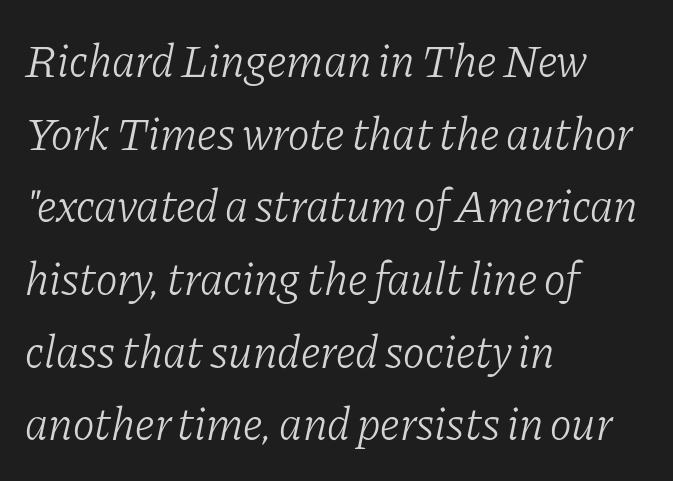
Q: Is the text bold? A: No.
Q: Is the text italic (slanted)? A: Yes, it leans right by about 11 degrees.
Q: Is the typeface a serif or a sans-serif typeface? A: Serif.
Q: Is the text underlined? A: No.
Q: How is the paragraph aligned? A: Left-aligned.
Q: Is the spacing between letters normal or unusually wide? A: Normal.
Q: Is the spacing between lines tight, normal or loose? A: Normal.
Q: Width (condensed, normal, or wide)? A: Normal.
Q: Stroke contrast? A: Low.
Q: x-height? A: Medium.
Q: Monospaced? A: No.
